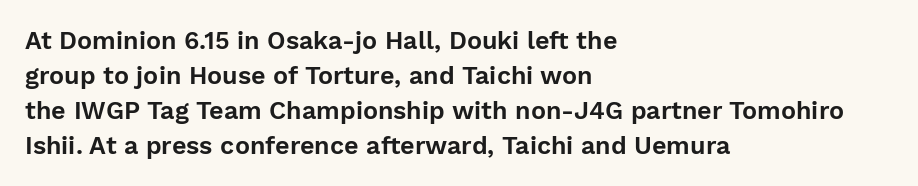
Q: Is the text italic (slanted)? A: No, it is upright.
Q: Is the text underlined? A: No.
Q: How is the paragraph aligned? A: Left-aligned.
Q: Is the spacing between letters normal or unusually wide? A: Normal.
Q: Is the spacing between lines tight, normal or loose? A: Normal.
